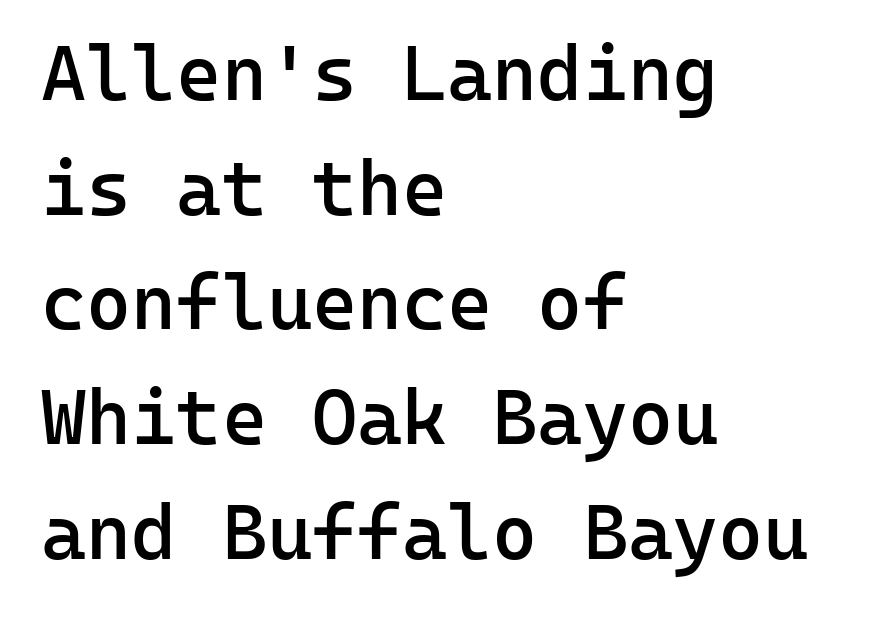
The image shows 77 px semibold sans-serif type, upright, monospaced; set left-aligned, normal line spacing (1.49x), normal letter spacing, not underlined; low stroke contrast and a medium x-height.
